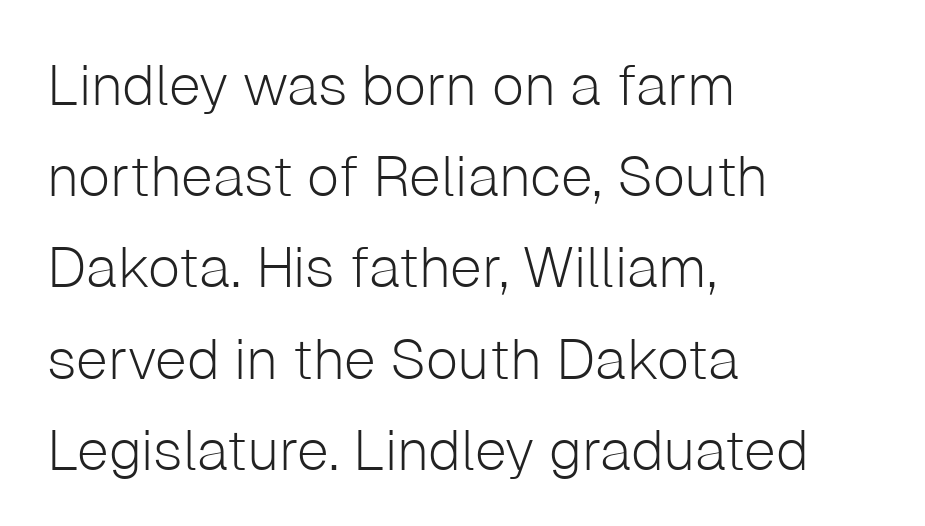
If you drew a line through each stem, it would be perfectly vertical. Leftover space on each line is placed entirely after the last word. Type style note: lacks serifs. Just letters on the line, the space beneath them empty.
